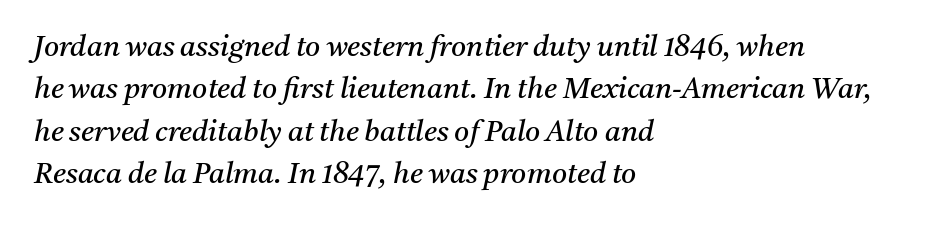
The image shows 29 px regular-weight serif type, italic (leaning right); set left-aligned, normal line spacing (1.46x), normal letter spacing, not underlined; medium stroke contrast and a medium x-height.
